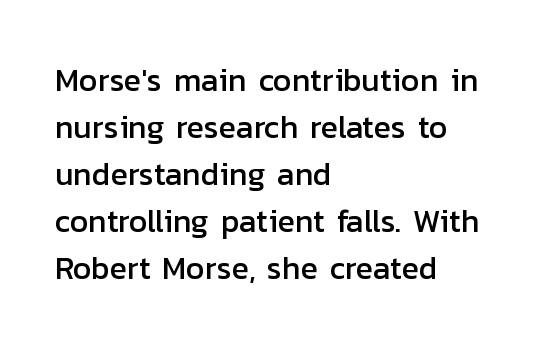
Each word holds together tightly as a unit, with standard inter-letter gaps. Nope, not italic — everything's standing straight. Lines of text with bare space underneath. A typesetter would call this leading conventional body-copy spacing. Stroke terminals: plain, sans-serif. Where is the straight margin? On the left.
